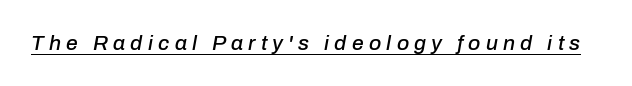
The image shows 21 px text type, italic (leaning right); set unusually wide letter spacing (+0.25 em), underlined.
